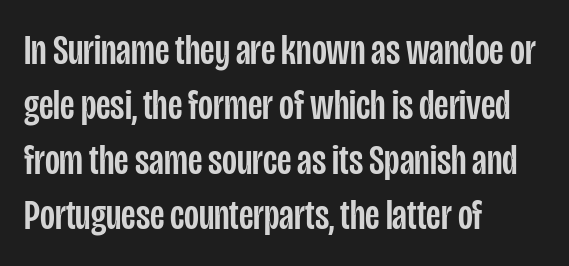
Q: Is the text italic (slanted)? A: No, it is upright.
Q: Is the typeface a serif or a sans-serif typeface? A: Sans-serif.
Q: Is the text underlined? A: No.
Q: How is the paragraph aligned? A: Left-aligned.
Q: Is the spacing between letters normal or unusually wide? A: Normal.
Q: Is the spacing between lines tight, normal or loose? A: Normal.
Q: Width (condensed, normal, or wide)? A: Condensed.
Q: Stroke contrast? A: Low.
Q: x-height? A: Large.
Q: Monospaced? A: No.
